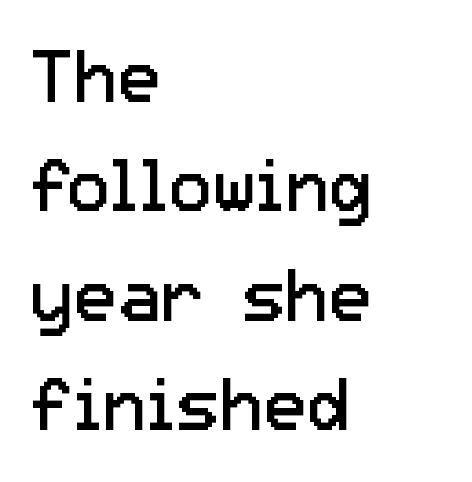
{"serif": "no", "italic": "no", "bold": "no", "weight": "regular", "width": "normal", "stroke_contrast": "low", "x_height": "medium", "monospaced": "no", "underline": "no", "align": "left", "line_spacing": "normal", "line_spacing_ratio": 1.5, "letter_spacing": "normal", "letter_spacing_em": 0.0, "glyph_px": 73}
